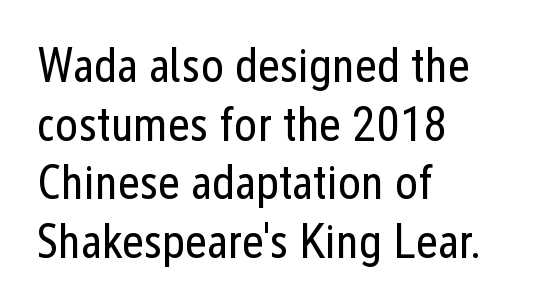
The image shows 48 px regular-weight, condensed sans-serif type, upright; set left-aligned, line spacing 1.22x, normal letter spacing, not underlined; low stroke contrast and a medium x-height.
